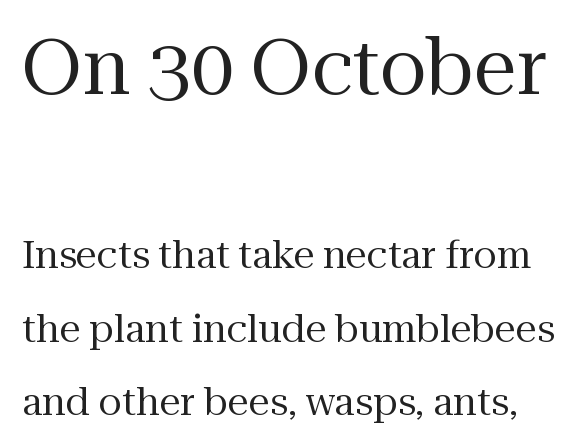
Q: Is the text bold? A: No.
Q: Is the text italic (slanted)? A: No, it is upright.
Q: Is the typeface a serif or a sans-serif typeface? A: Serif.
Q: Is the text underlined? A: No.
Q: Is the spacing between letters normal or unusually wide? A: Normal.
Q: Is the spacing between lines tight, normal or loose? A: Loose.
Q: Which block of text is set in a larger size, the first (top) or the second (bottom)? A: The first (top) one.
Q: Width (condensed, normal, or wide)? A: Normal.
Q: Stroke contrast? A: Medium.
Q: x-height? A: Medium.
Q: Monospaced? A: No.
